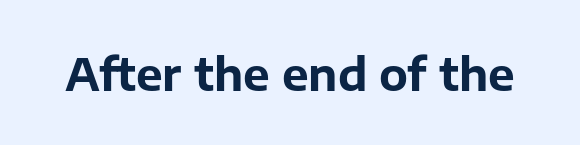
Students, note that the glyphs here touch the page at normal intervals. Varying glyph widths throughout — classic text-font behaviour. Typographically, this falls in the sans-serif category. Thick stems and heavy bowls — unmistakably bold. The letters stand straight up with perfectly vertical stems. The zone under the glyphs is completely vacant.
